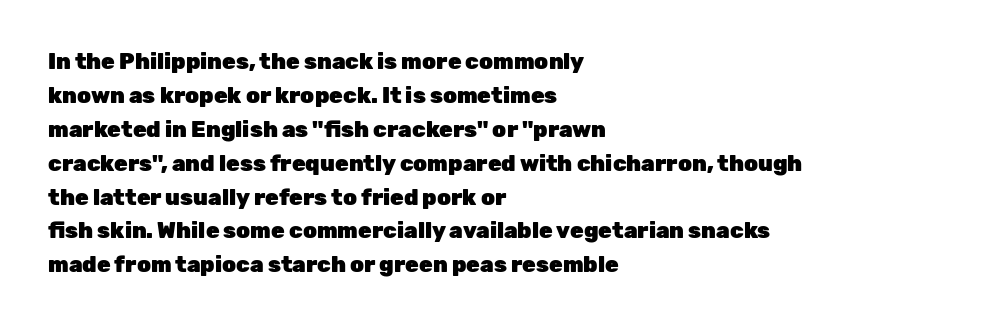
{"italic": "no", "bold": "yes", "underline": "no", "align": "left", "line_spacing": "normal", "line_spacing_ratio": 1.54, "letter_spacing": "normal", "letter_spacing_em": 0.0, "glyph_px": 22}
